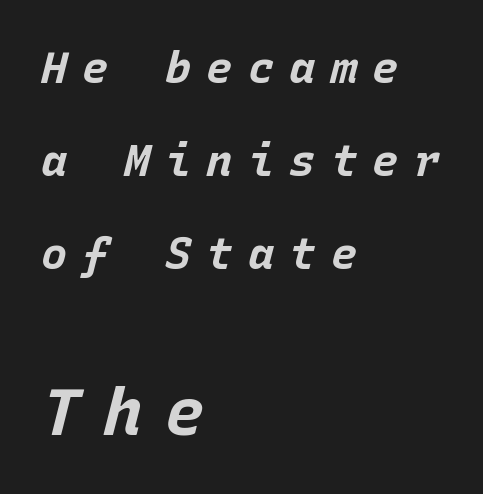
The image shows 66 px bold type, italic (leaning right), monospaced; set left-aligned, loose line spacing (2.11x), unusually wide letter spacing (+0.34 em), not underlined; the second (bottom) block is 1.5x larger; low stroke contrast and a large x-height.
